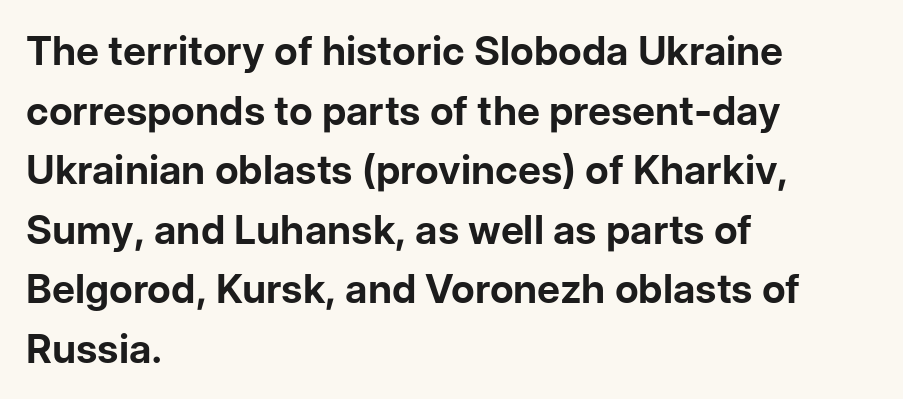
{"serif": "no", "italic": "no", "bold": "yes", "weight": "bold", "width": "normal", "stroke_contrast": "low", "x_height": "medium", "monospaced": "no", "underline": "no", "align": "left", "line_spacing": "normal", "line_spacing_ratio": 1.49, "letter_spacing": "normal", "letter_spacing_em": 0.0, "glyph_px": 40}
